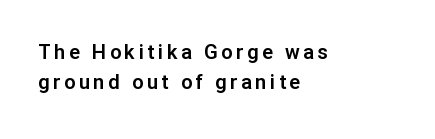
{"italic": "no", "underline": "no", "align": "left", "line_spacing": "normal", "line_spacing_ratio": 1.52, "glyph_px": 20}
